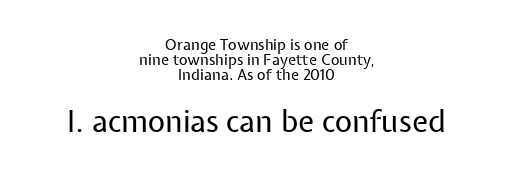
{"serif": "no", "italic": "no", "bold": "no", "weight": "regular", "width": "normal", "stroke_contrast": "low", "x_height": "medium", "monospaced": "no", "underline": "no", "align": "center", "line_spacing": "tight", "line_spacing_ratio": 1.01, "letter_spacing": "normal", "letter_spacing_em": 0.0, "larger_block": "second", "size_ratio": 2.0, "glyph_px": 30}
